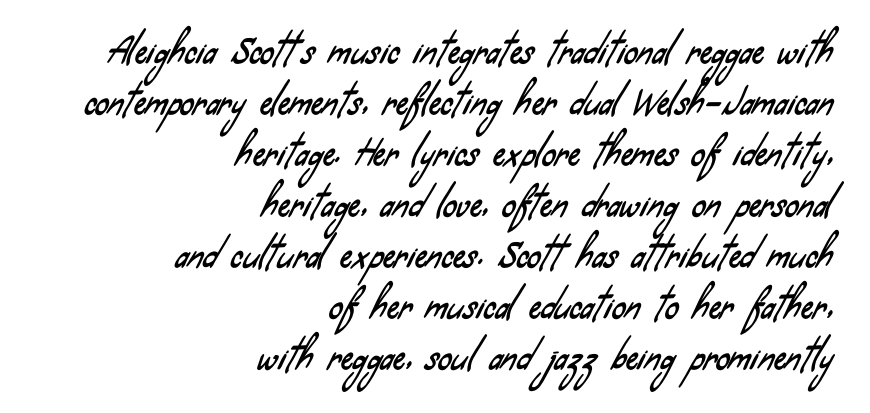
The image shows 34 px condensed sans-serif type; set right-aligned, normal line spacing (1.5x), normal letter spacing, not underlined; low stroke contrast and a small x-height.
